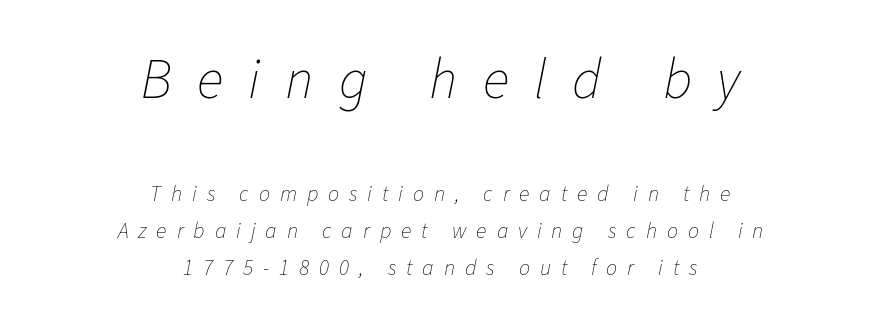
{"italic": "yes", "lean": "right", "slant_degrees": 11, "bold": "no", "weight": "thin", "width": "normal", "stroke_contrast": "low", "x_height": "medium", "monospaced": "no", "underline": "no", "align": "center", "line_spacing": "normal", "line_spacing_ratio": 1.67, "letter_spacing": "wide", "letter_spacing_em": 0.45, "larger_block": "first", "size_ratio": 2.55, "glyph_px": 56}
